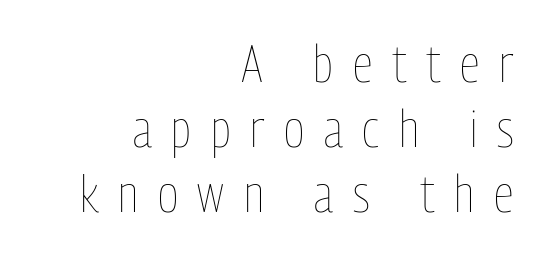
{"italic": "no", "bold": "no", "weight": "thin", "width": "condensed", "stroke_contrast": "low", "x_height": "medium", "monospaced": "no", "underline": "no", "align": "right", "line_spacing": "normal", "line_spacing_ratio": 1.25, "letter_spacing": "wide", "letter_spacing_em": 0.38, "glyph_px": 52}
